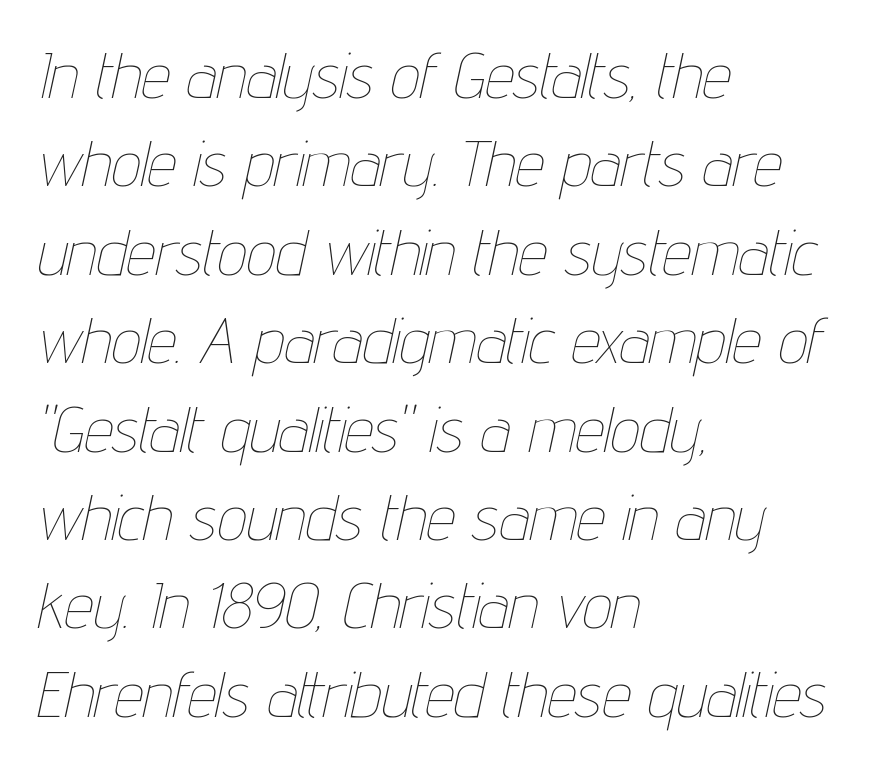
{"italic": "yes", "lean": "right", "slant_degrees": 12, "bold": "no", "weight": "thin", "width": "condensed", "stroke_contrast": "low", "x_height": "medium", "monospaced": "no", "underline": "no", "align": "left", "line_spacing": "normal", "line_spacing_ratio": 1.36, "letter_spacing": "normal", "letter_spacing_em": 0.0, "glyph_px": 65}
